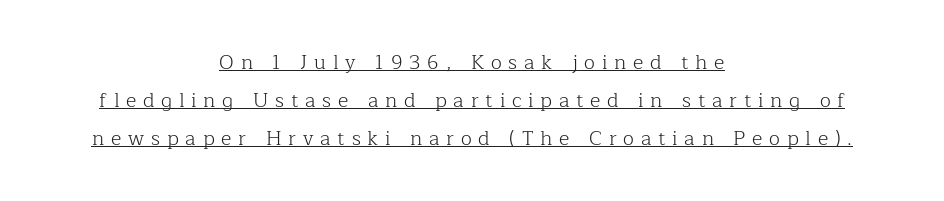
The image shows 20 px text type, upright; set centered, loose line spacing (1.9x), unusually wide letter spacing (+0.34 em), underlined.
